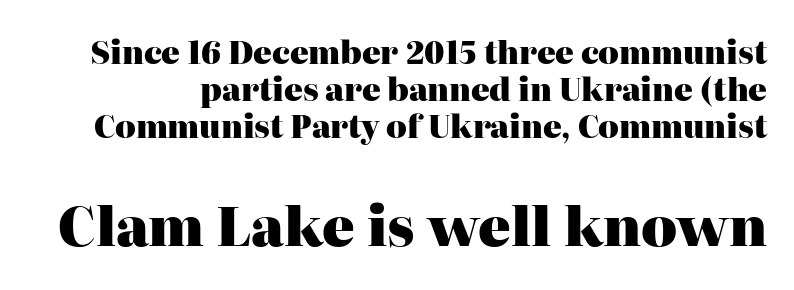
Between one letter and the next there's only the usual sliver of space. A dark, heavy texture on the line: the type is bold. The passage shown begins with its smaller block and ends with its larger one. Here the designer chose a conventional face with non-uniform glyph widths.
